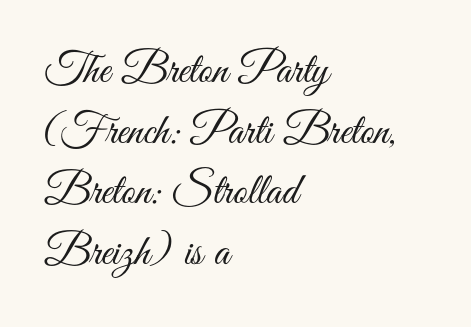
The rendering keeps characters at their native spacing. The font sits on the lighter half of the weight spectrum, regular included. Note: no serifs on the glyphs. Notice how the passage keeps a crisp vertical edge on the left only.
